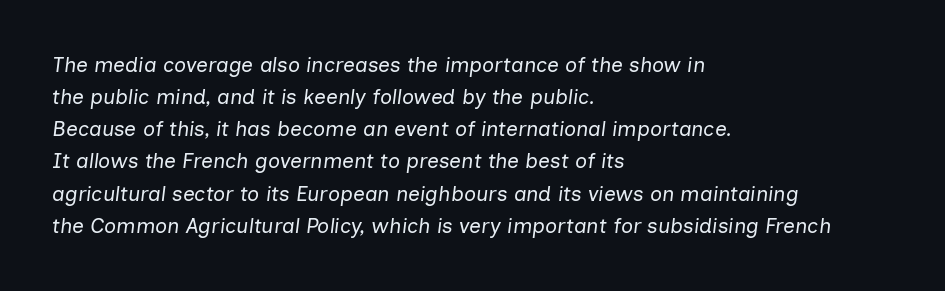
The image shows 21 px text type, italic (leaning right); set left-aligned, normal line spacing (1.53x), normal letter spacing, not underlined.
